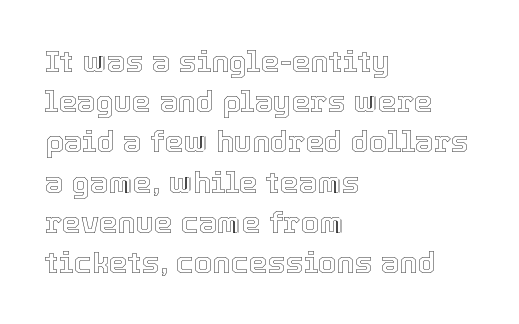
Q: Is the text italic (slanted)? A: No, it is upright.
Q: Is the text underlined? A: No.
Q: How is the paragraph aligned? A: Left-aligned.
Q: Is the spacing between letters normal or unusually wide? A: Normal.
Q: Is the spacing between lines tight, normal or loose? A: Normal.
Q: Width (condensed, normal, or wide)? A: Normal.
Q: x-height? A: Medium.
Q: Monospaced? A: No.
